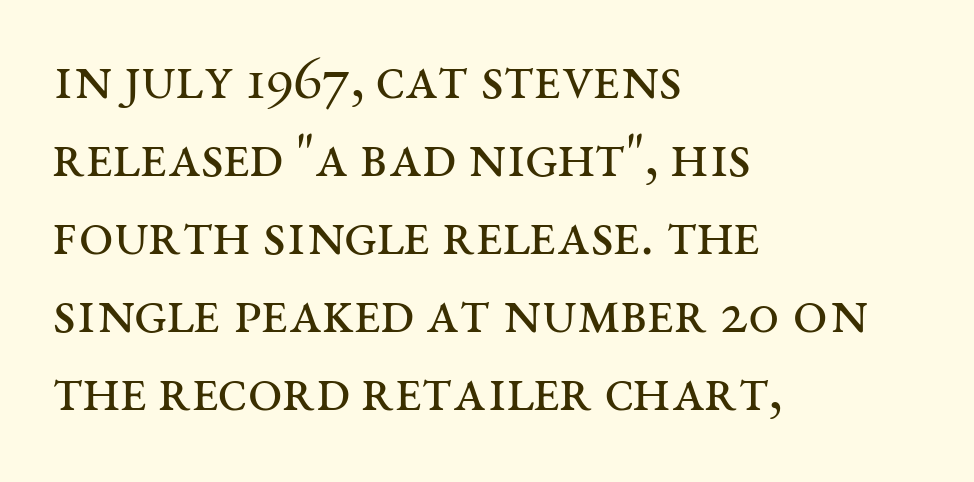
Q: Is the text bold? A: No.
Q: Is the text italic (slanted)? A: No, it is upright.
Q: Is the typeface a serif or a sans-serif typeface? A: Serif.
Q: Is the text underlined? A: No.
Q: How is the paragraph aligned? A: Left-aligned.
Q: Is the spacing between letters normal or unusually wide? A: Normal.
Q: Is the spacing between lines tight, normal or loose? A: Normal.
Q: Width (condensed, normal, or wide)? A: Wide.
Q: Stroke contrast? A: Medium.
Q: x-height? A: Large.
Q: Monospaced? A: No.
